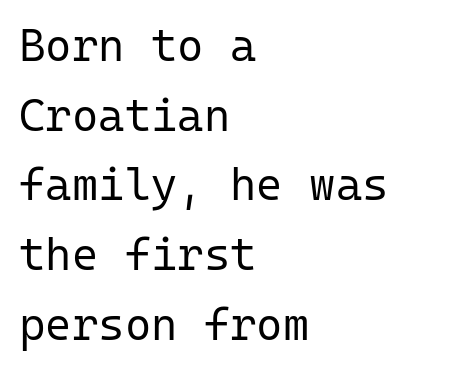
The paragraph has a hard left edge and a soft right edge. The specimen reads as upright at a glance. No feet cap the strokes, marking this as sans-serif type. The area under the type is left untouched. This sample has the even, mechanical cadence of fixed-width lettering. A typesetter would call this zero additional tracking.
